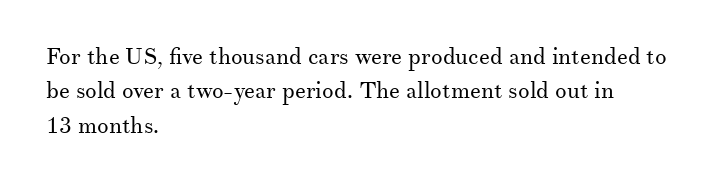
Q: Is the text bold? A: No.
Q: Is the text italic (slanted)? A: No, it is upright.
Q: Is the text underlined? A: No.
Q: How is the paragraph aligned? A: Left-aligned.
Q: Is the spacing between letters normal or unusually wide? A: Normal.
Q: Is the spacing between lines tight, normal or loose? A: Normal.
